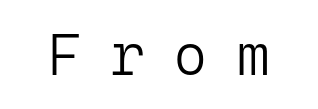
The image shows 59 px light sans-serif type, upright, monospaced; set unusually wide letter spacing (+0.48 em), not underlined; low stroke contrast and a medium x-height.
